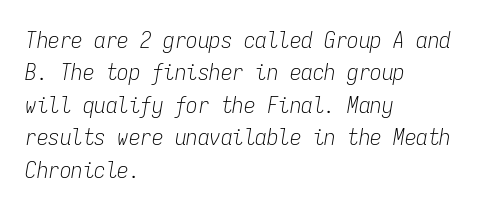
The image shows 23 px text type, italic (leaning right); set left-aligned, normal line spacing (1.41x), normal letter spacing, not underlined.
